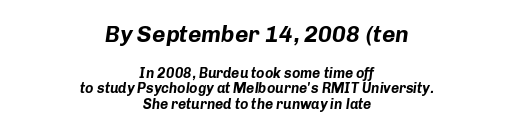
{"italic": "yes", "lean": "right", "slant_degrees": 8, "bold": "yes", "underline": "no", "align": "center", "line_spacing": "tight", "line_spacing_ratio": 1.11, "letter_spacing": "normal", "letter_spacing_em": 0.0, "larger_block": "first", "size_ratio": 1.64, "glyph_px": 23}
